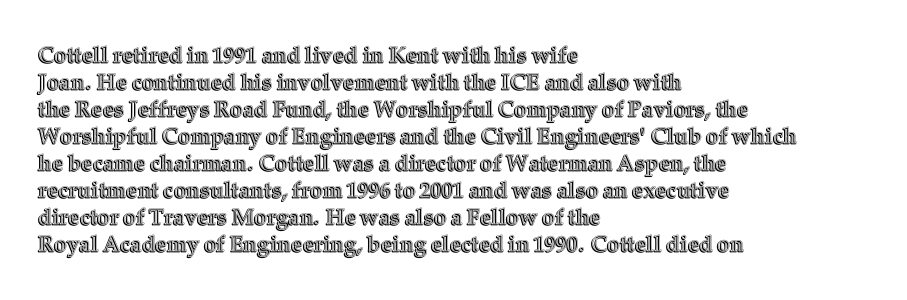
The image shows 22 px text type, upright; set left-aligned, line spacing 1.23x, normal letter spacing, not underlined.
